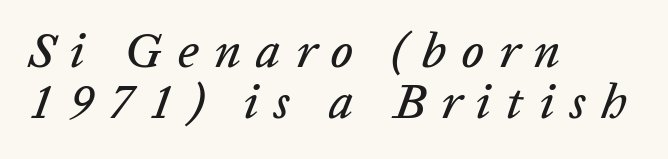
Underlining? Definitely not there. Notice how the passage keeps a crisp vertical edge on the left only. An italicized treatment has been applied to the whole sample. Here the designer chose a conventional face with non-uniform glyph widths.
